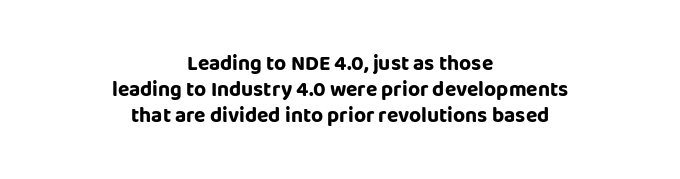
Q: Is the text bold? A: Yes.
Q: Is the text italic (slanted)? A: No, it is upright.
Q: Is the text underlined? A: No.
Q: How is the paragraph aligned? A: Centered.
Q: Is the spacing between letters normal or unusually wide? A: Normal.
Q: Is the spacing between lines tight, normal or loose? A: Normal.
